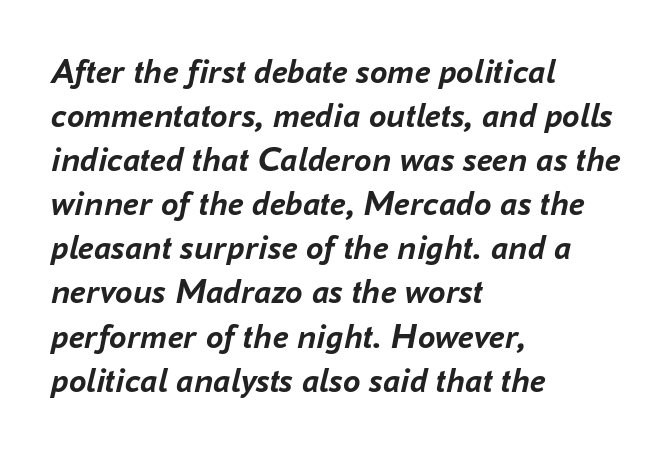
{"italic": "yes", "lean": "right", "slant_degrees": 16, "bold": "yes", "weight": "semibold", "width": "normal", "stroke_contrast": "low", "x_height": "medium", "monospaced": "no", "underline": "no", "align": "left", "line_spacing": "normal", "line_spacing_ratio": 1.26, "letter_spacing": "normal", "letter_spacing_em": 0.0, "glyph_px": 35}
